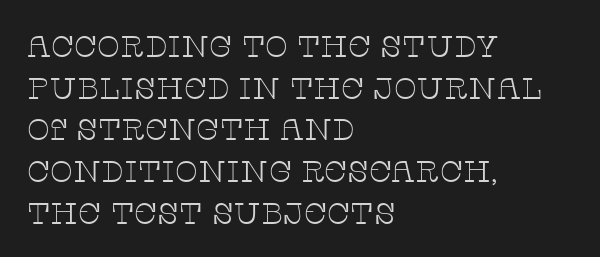
Caption: standard tracking, unaltered. Horizontal alignment here is leftward, the default for most running prose. Stems and bowls with no extra thickness — not bold. Type style note: has serifs. Ascenders rise straight up at ninety degrees.
